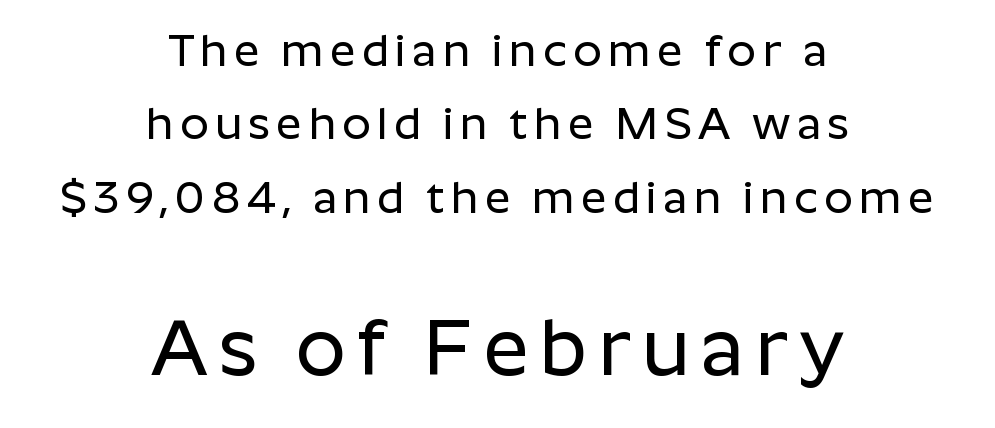
Which margin do the lines hug? Neither — every line sits in the middle. When letters stand straight like this, we call the style roman or upright. A sans-serif font was chosen for this passage. Leading matches the norm, producing a regular column.
